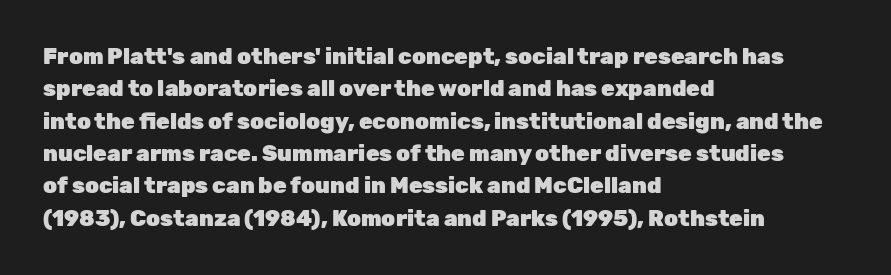
This block has exactly the height ordinary leading produces. A roman cut, with each character standing at attention. Typesetter's note: full bold, strokes at maximum text heaviness. The rendering anchors every line to the left-hand side.
